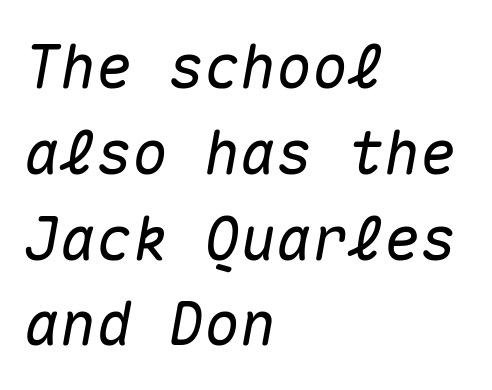
Q: Is the text italic (slanted)? A: Yes, it leans right by about 10 degrees.
Q: Is the text underlined? A: No.
Q: How is the paragraph aligned? A: Left-aligned.
Q: Is the spacing between letters normal or unusually wide? A: Normal.
Q: Is the spacing between lines tight, normal or loose? A: Normal.
Q: Width (condensed, normal, or wide)? A: Normal.
Q: Stroke contrast? A: Medium.
Q: x-height? A: Medium.
Q: Monospaced? A: Yes.
